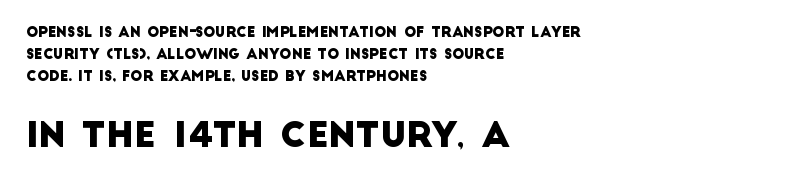
One glance says typical: line gaps are just what's usual. Larger block? The one below; the one above is distinctly smaller. Check the space under the baseline: it is left empty. This sample has the flowing, uneven cadence of proportional lettering. These lines keep a tight, regular rhythm from letter to letter.
